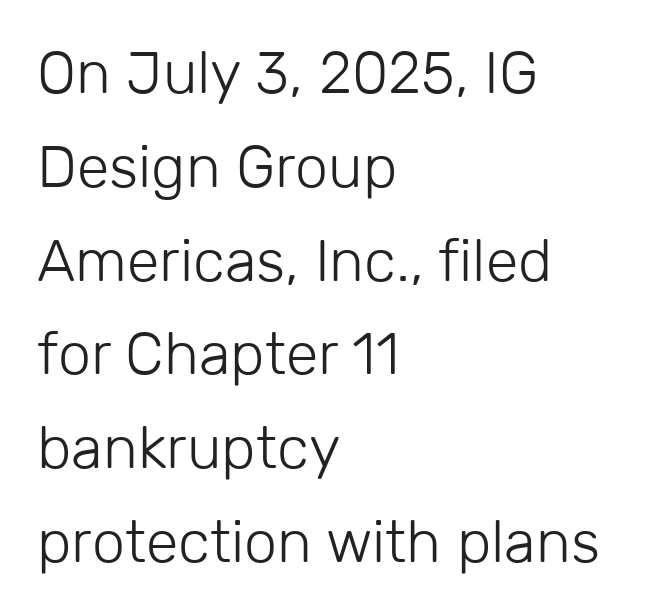
The image shows 59 px light sans-serif type, upright; set left-aligned, normal line spacing (1.59x), normal letter spacing, not underlined; low stroke contrast and a medium x-height.
